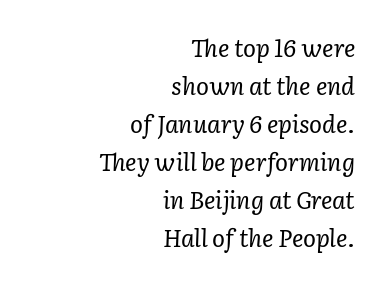
Designer's note — italics engaged. The horizontal fit of the characters is conventional and even. Line endings align vertically; line beginnings do not. Check under the words: just untouched page. In terms of leading, this rendering sits right in the middle.
